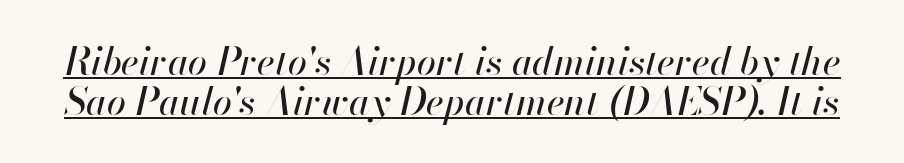
{"italic": "yes", "lean": "right", "slant_degrees": 13, "width": "normal", "stroke_contrast": "high", "x_height": "small", "monospaced": "no", "underline": "yes", "line_spacing": "tight", "line_spacing_ratio": 1.05, "letter_spacing": "normal", "letter_spacing_em": 0.0, "glyph_px": 38}
